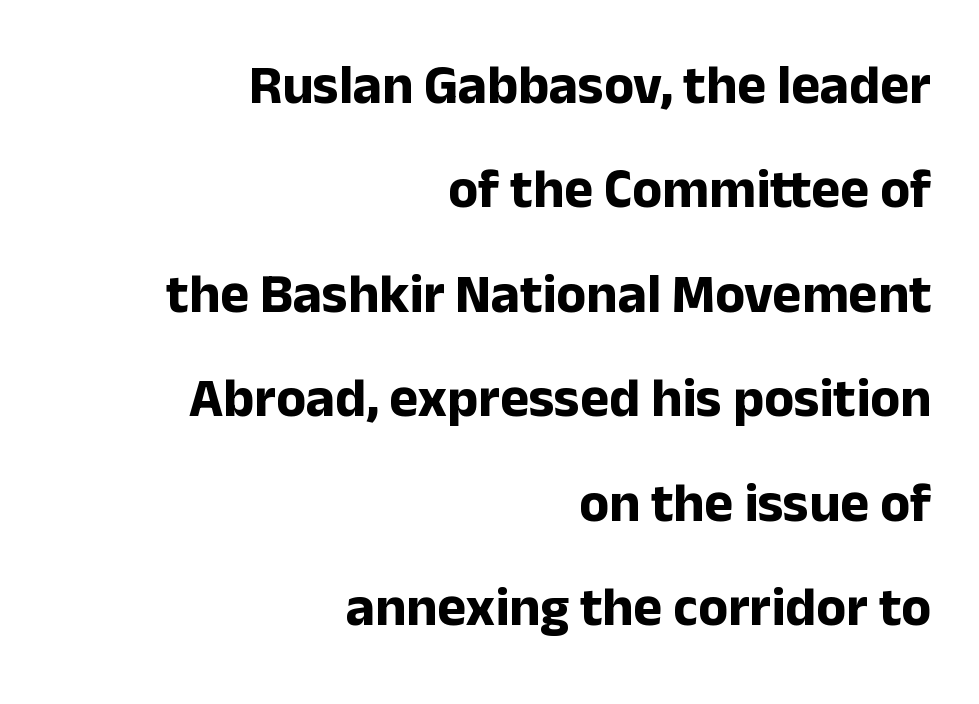
{"serif": "no", "italic": "no", "bold": "yes", "weight": "bold", "width": "normal", "stroke_contrast": "low", "x_height": "medium", "monospaced": "no", "underline": "no", "align": "right", "line_spacing": "loose", "line_spacing_ratio": 1.9, "letter_spacing": "normal", "letter_spacing_em": 0.0, "glyph_px": 55}
